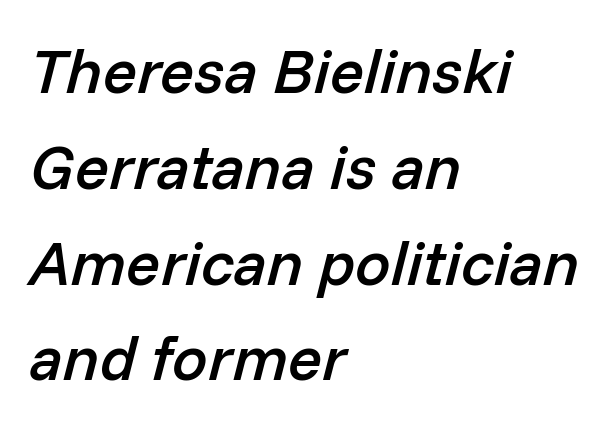
Looks like regular typesetting: each glyph gets only the width it needs. These lines keep a tight, regular rhythm from letter to letter. All the whitespace from short lines collects on the right. The characters look somewhat weighty, a semibold short of true bold. Descenders are the only things crossing below the line. Regular leading.
